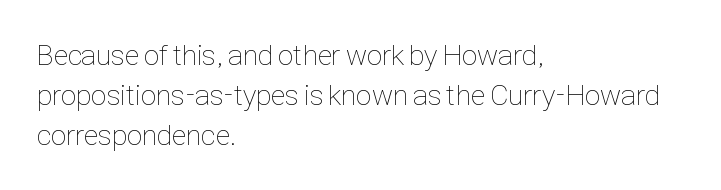
The image shows 29 px thin, condensed type, upright; set left-aligned, normal line spacing (1.38x), normal letter spacing, not underlined; low stroke contrast and a medium x-height.
